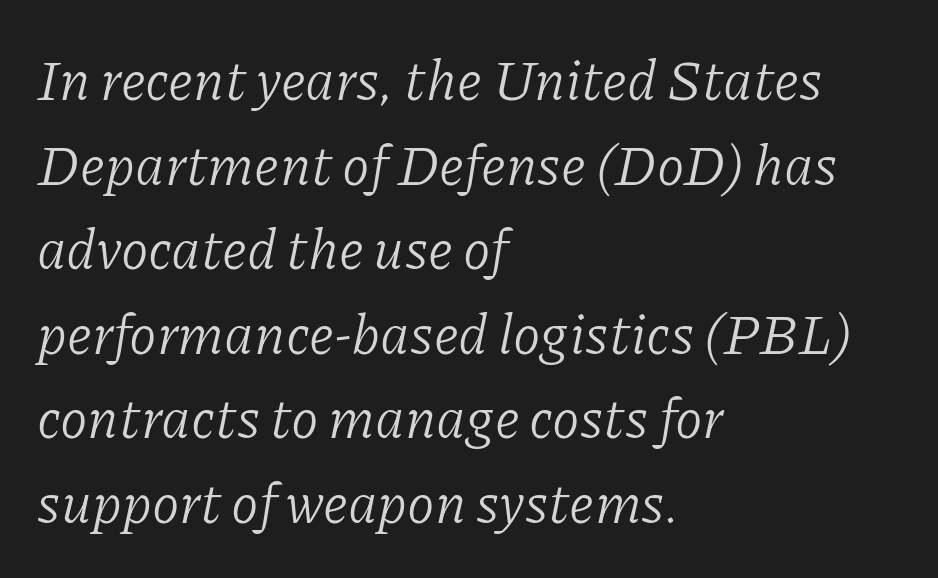
Q: Is the text bold? A: No.
Q: Is the text italic (slanted)? A: Yes, it leans right by about 11 degrees.
Q: Is the typeface a serif or a sans-serif typeface? A: Serif.
Q: Is the text underlined? A: No.
Q: How is the paragraph aligned? A: Left-aligned.
Q: Is the spacing between letters normal or unusually wide? A: Normal.
Q: Is the spacing between lines tight, normal or loose? A: Normal.
Q: Width (condensed, normal, or wide)? A: Normal.
Q: Stroke contrast? A: Low.
Q: x-height? A: Medium.
Q: Monospaced? A: No.
